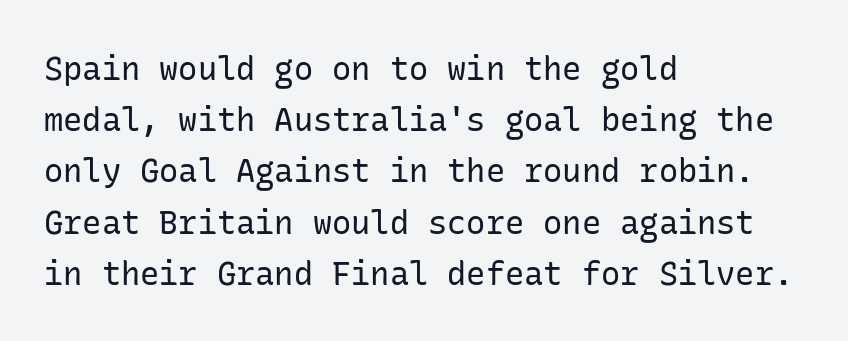
Each line starts at the same left margin while the right side varies. The gap between lines stays unmarked. The rendering keeps characters at their native spacing. The letters stand straight up with perfectly vertical stems. Bold? No — there's no thickening of the strokes.
